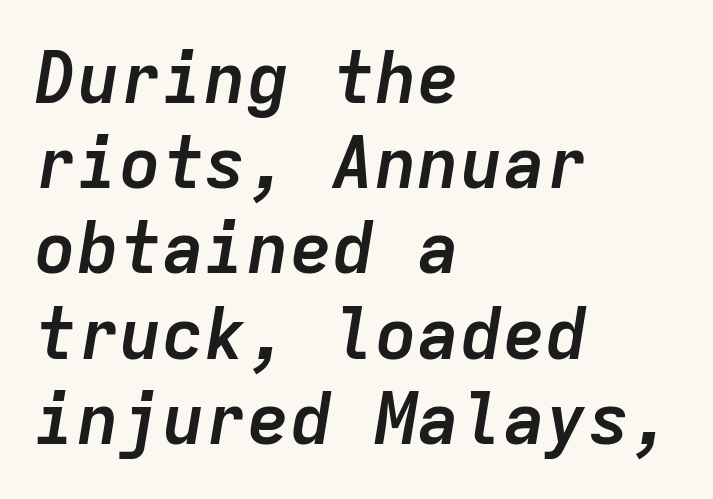
When letters slant like this, we call the style italic. Honestly, the letter spacing is just normal — you wouldn't notice it. Typeset ragged right — the left edge is the straight one. The rendering uses typewriter-style spacing with identical character cells. Each glyph is drawn with heavy, bold strokes.
